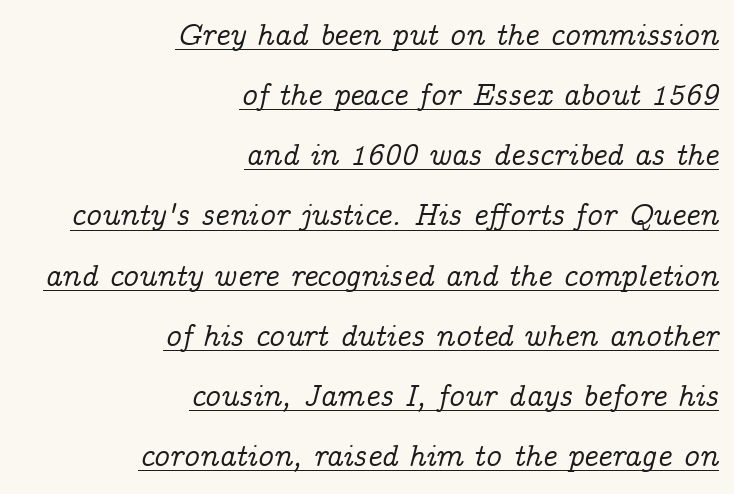
The image shows 31 px serif type, italic (leaning right); set right-aligned, loose line spacing (1.94x), normal letter spacing, underlined; low stroke contrast and a medium x-height.
